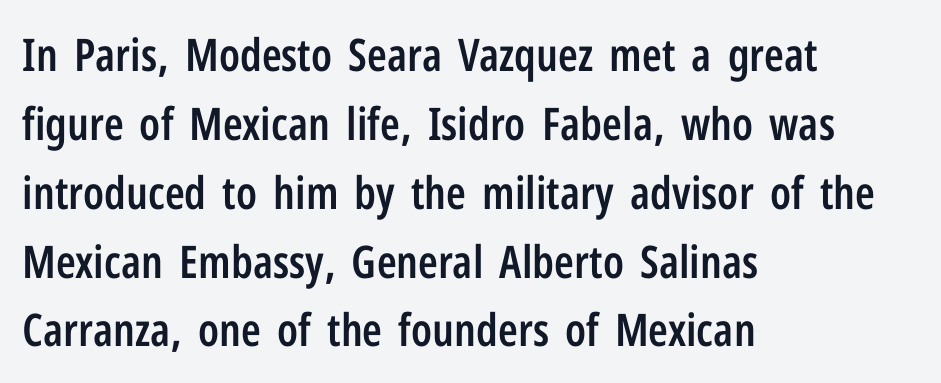
{"serif": "no", "italic": "no", "bold": "semi", "weight": "semibold", "width": "condensed", "stroke_contrast": "low", "x_height": "medium", "monospaced": "no", "underline": "no", "align": "left", "line_spacing": "normal", "line_spacing_ratio": 1.53, "letter_spacing": "normal", "letter_spacing_em": 0.0, "glyph_px": 45}
